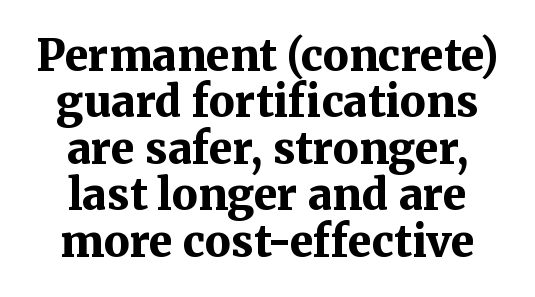
Q: Is the text bold? A: Yes.
Q: Is the text italic (slanted)? A: No, it is upright.
Q: Is the typeface a serif or a sans-serif typeface? A: Serif.
Q: Is the text underlined? A: No.
Q: How is the paragraph aligned? A: Centered.
Q: Is the spacing between letters normal or unusually wide? A: Normal.
Q: Is the spacing between lines tight, normal or loose? A: Tight.
Q: Width (condensed, normal, or wide)? A: Normal.
Q: Stroke contrast? A: Medium.
Q: x-height? A: Medium.
Q: Monospaced? A: No.
